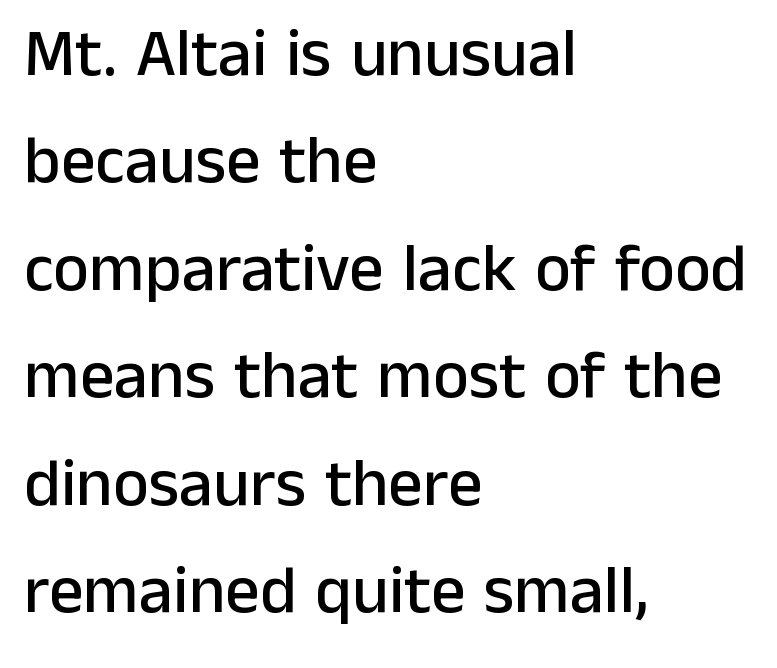
The image shows 68 px sans-serif type, upright; set left-aligned, normal line spacing (1.58x), normal letter spacing, not underlined; low stroke contrast and a medium x-height.
